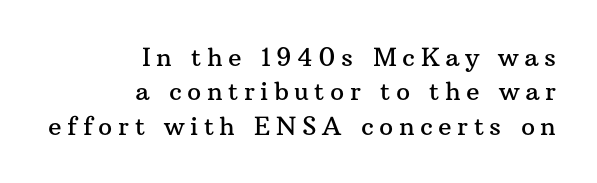
Ordinary non-slanted type is in use. Glance below the letters and you will spot only blank space. A student would call this right alignment; a typographer would say flush right, rag left. The vertical gap from one line to the next is medium. Inter-character spacing is expanded well beyond the font's built-in metrics.
